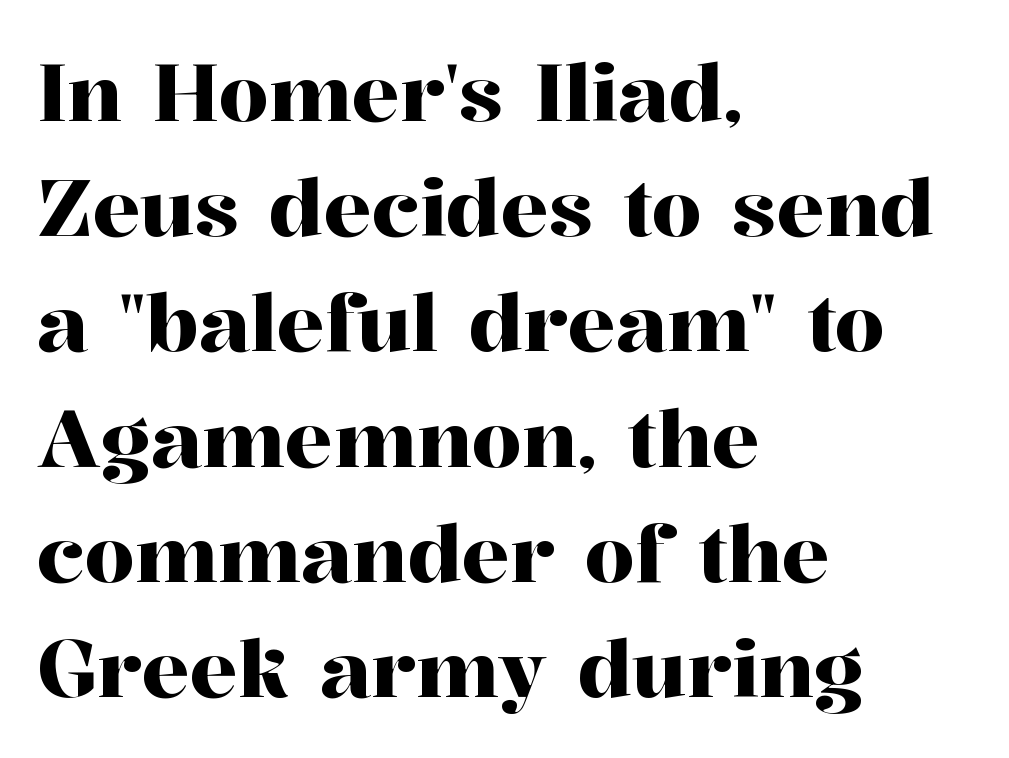
{"serif": "yes", "italic": "no", "width": "normal", "stroke_contrast": "high", "x_height": "medium", "monospaced": "no", "underline": "no", "align": "left", "line_spacing": "normal", "line_spacing_ratio": 1.44, "letter_spacing": "normal", "letter_spacing_em": 0.0, "glyph_px": 80}
